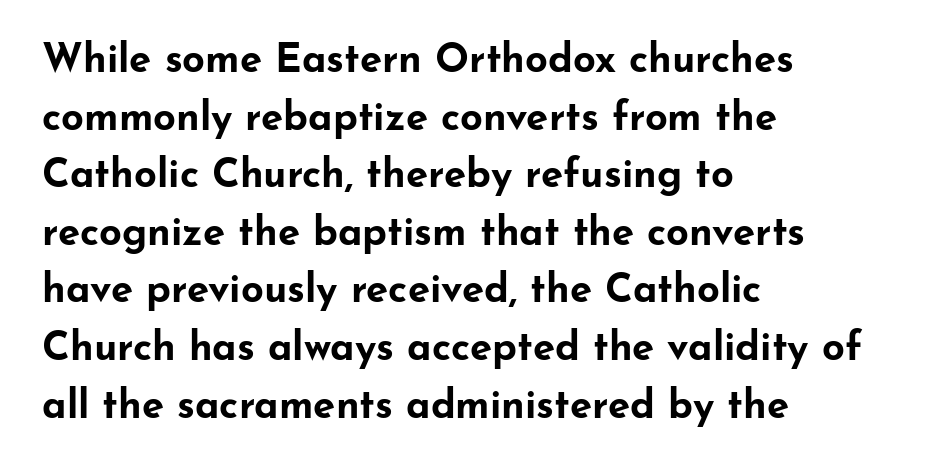
{"serif": "no", "italic": "no", "bold": "yes", "weight": "bold", "width": "wide", "stroke_contrast": "low", "x_height": "small", "monospaced": "no", "underline": "no", "align": "left", "line_spacing": "normal", "line_spacing_ratio": 1.44, "letter_spacing": "normal", "letter_spacing_em": 0.0, "glyph_px": 40}
